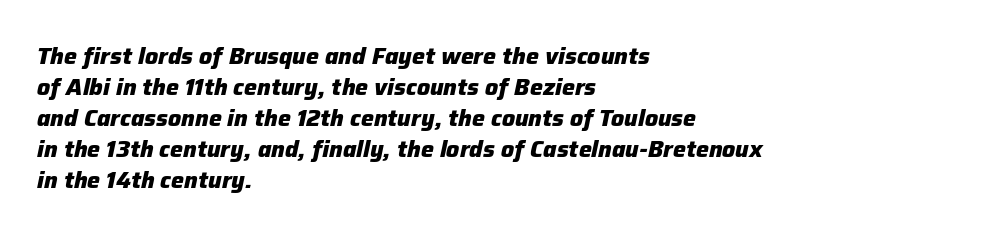
The image shows 23 px bold type, italic (leaning right); set left-aligned, normal line spacing (1.35x), normal letter spacing, not underlined.
